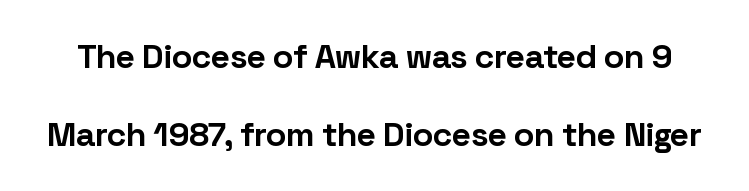
The image shows 34 px bold sans-serif type, upright; set loose line spacing (2.3x), normal letter spacing, not underlined; low stroke contrast and a medium x-height.
